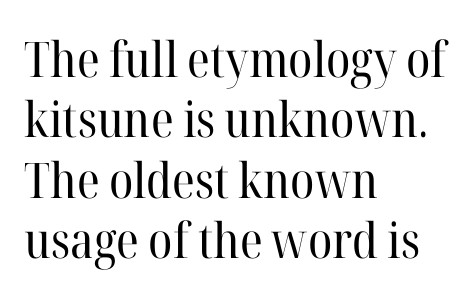
The image shows 49 px regular-weight serif type, upright; set left-aligned, line spacing 1.23x, normal letter spacing, not underlined; high stroke contrast and a medium x-height.
